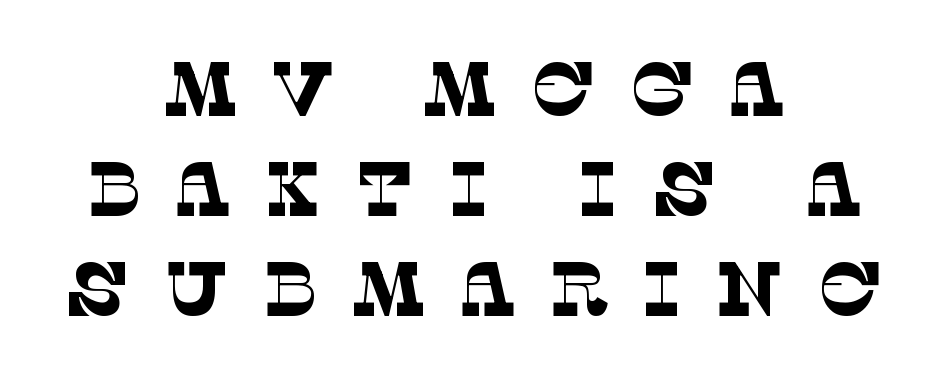
{"serif": "yes", "bold": "no", "weight": "thin", "width": "normal", "stroke_contrast": "low", "x_height": "large", "monospaced": "no", "underline": "no", "align": "center", "line_spacing": "normal", "line_spacing_ratio": 1.3, "letter_spacing": "wide", "letter_spacing_em": 0.42, "glyph_px": 77}
